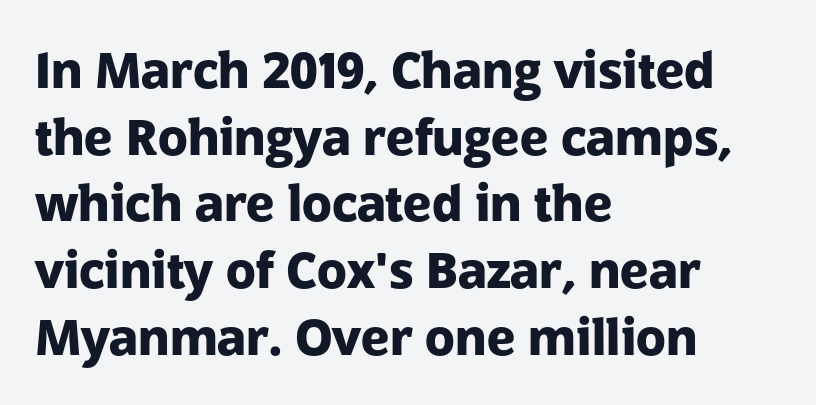
{"serif": "no", "italic": "no", "bold": "yes", "weight": "heavy", "width": "normal", "stroke_contrast": "low", "x_height": "medium", "monospaced": "no", "underline": "no", "align": "left", "line_spacing": "normal", "line_spacing_ratio": 1.36, "letter_spacing": "normal", "letter_spacing_em": 0.0, "glyph_px": 49}
